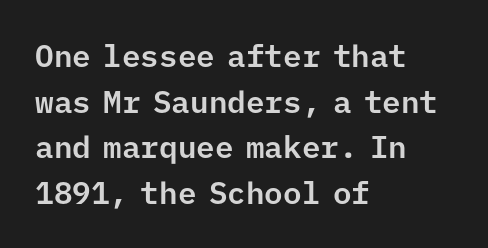
{"serif": "no", "italic": "no", "width": "normal", "stroke_contrast": "low", "x_height": "medium", "monospaced": "yes", "underline": "no", "align": "left", "line_spacing": "normal", "line_spacing_ratio": 1.47, "letter_spacing": "normal", "letter_spacing_em": 0.0, "glyph_px": 31}
